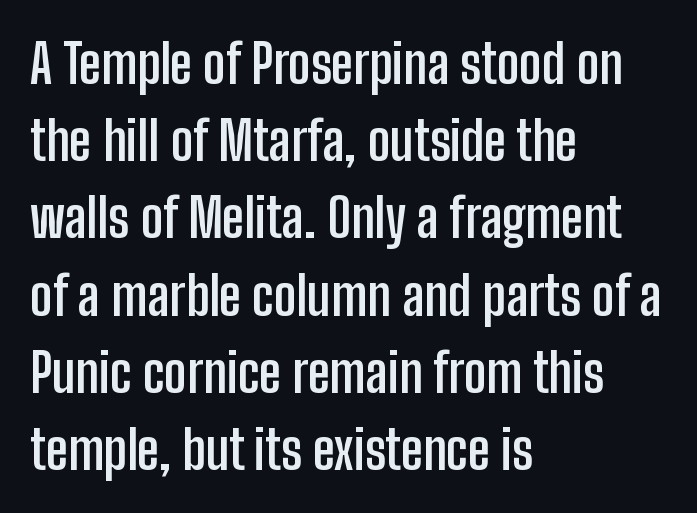
{"serif": "no", "italic": "no", "bold": "yes", "weight": "semibold", "width": "condensed", "stroke_contrast": "low", "x_height": "medium", "monospaced": "no", "underline": "no", "align": "left", "line_spacing": "normal", "line_spacing_ratio": 1.43, "letter_spacing": "normal", "letter_spacing_em": 0.0, "glyph_px": 54}
